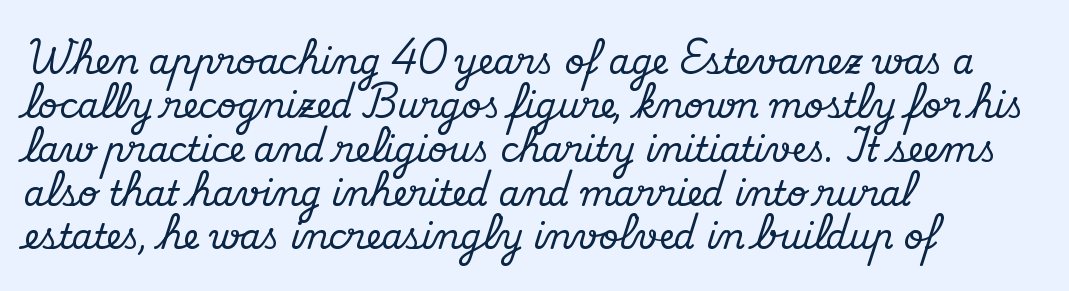
{"serif": "yes", "width": "normal", "stroke_contrast": "medium", "x_height": "small", "monospaced": "no", "underline": "no", "align": "left", "line_spacing": "normal", "line_spacing_ratio": 1.29, "letter_spacing": "normal", "letter_spacing_em": 0.0, "glyph_px": 34}
